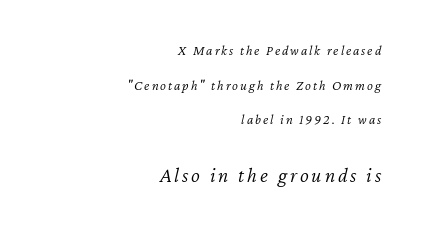
Q: Is the text bold? A: No.
Q: Is the text italic (slanted)? A: Yes, it leans right by about 12 degrees.
Q: Is the text underlined? A: No.
Q: How is the paragraph aligned? A: Right-aligned.
Q: Is the spacing between lines tight, normal or loose? A: Loose.
Q: Which block of text is set in a larger size, the first (top) or the second (bottom)? A: The second (bottom) one.
